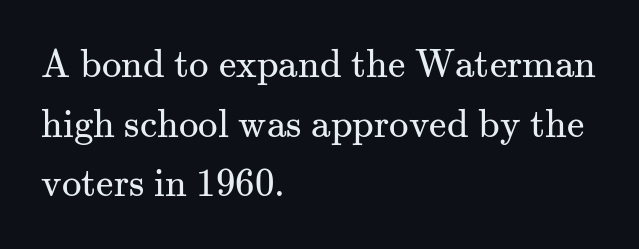
The image shows 39 px regular-weight serif type, upright; set left-aligned, normal line spacing (1.53x), normal letter spacing, not underlined; medium stroke contrast and a small x-height.
